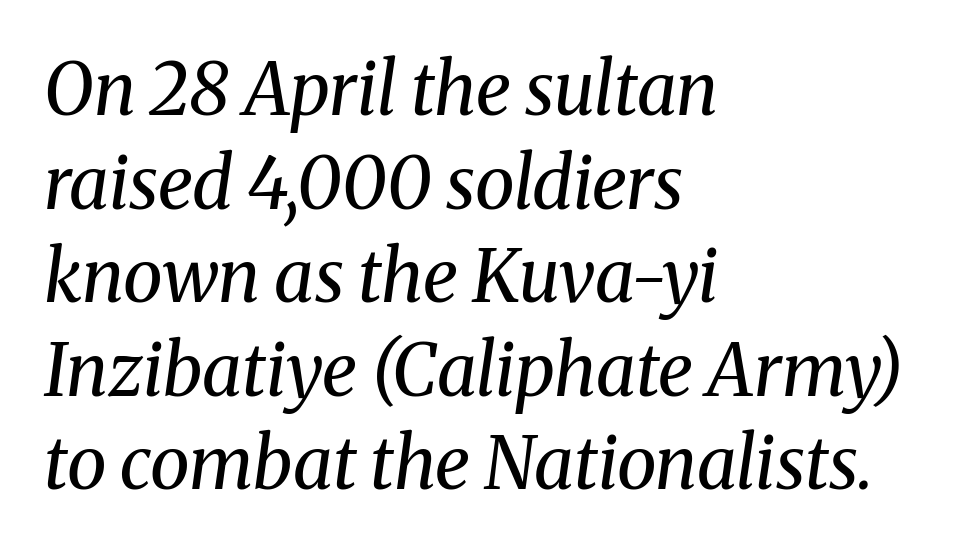
The passage shown is not underscored anywhere. The font family rendered here belongs to the serif group. Quick note: italic. Here the glyphs are tracked normally, forming tight word shapes.
